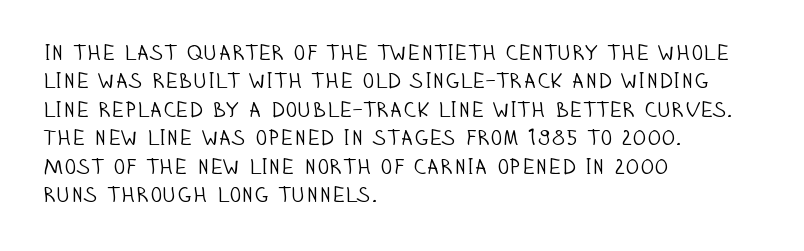
Rule under the text: the space is simply empty. Honestly, the letter spacing is just normal — you wouldn't notice it. The font's upright variant was chosen for this text. The strokes are not fattened; the text isn't bold. Layout note: lines flush left. The designer left line spacing at the default.
